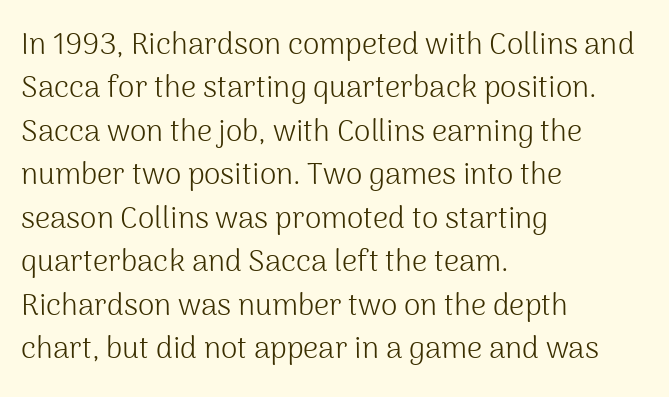
{"serif": "no", "italic": "no", "bold": "no", "weight": "light", "width": "normal", "stroke_contrast": "medium", "x_height": "medium", "monospaced": "no", "underline": "no", "align": "left", "line_spacing": "normal", "line_spacing_ratio": 1.45, "letter_spacing": "normal", "letter_spacing_em": 0.0, "glyph_px": 30}
